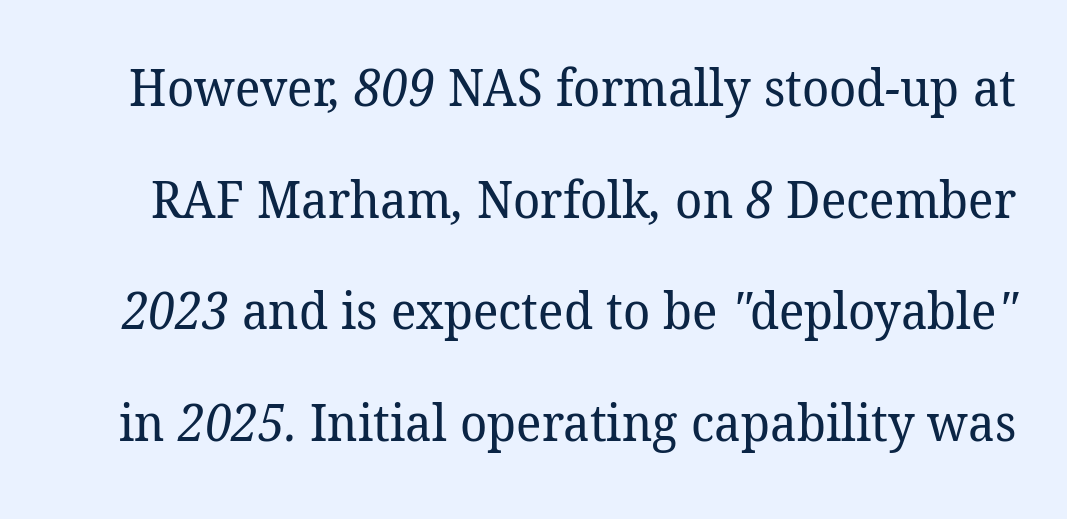
The image shows 51 px regular-weight serif type; set loose line spacing (2.19x), normal letter spacing, not underlined; low stroke contrast and a medium x-height.
